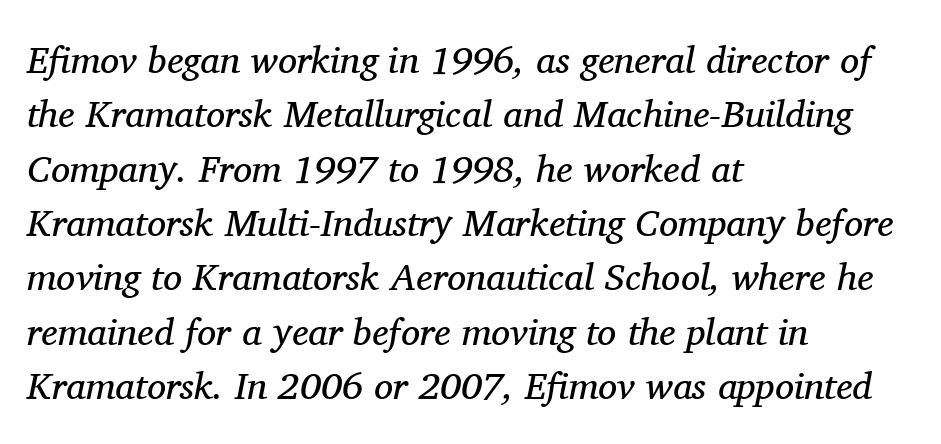
{"serif": "yes", "italic": "yes", "lean": "right", "slant_degrees": 11, "bold": "no", "weight": "regular", "width": "normal", "stroke_contrast": "medium", "x_height": "medium", "monospaced": "no", "underline": "no", "align": "left", "line_spacing": "normal", "line_spacing_ratio": 1.43, "letter_spacing": "normal", "letter_spacing_em": 0.0, "glyph_px": 38}
